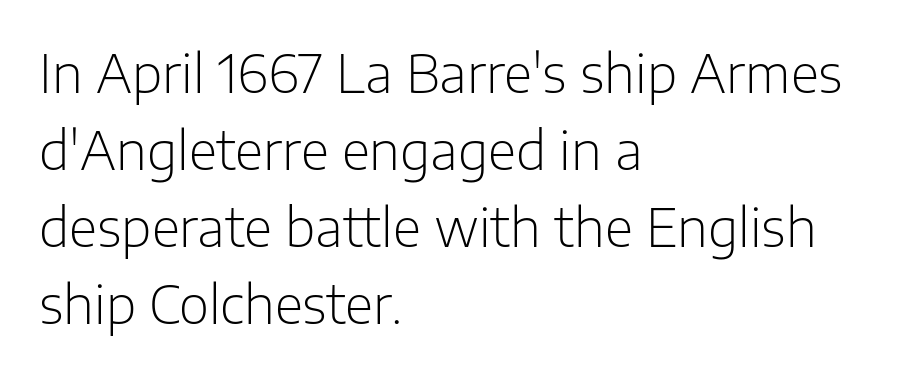
{"serif": "no", "italic": "no", "bold": "no", "weight": "light", "width": "normal", "stroke_contrast": "low", "x_height": "medium", "monospaced": "no", "underline": "no", "align": "left", "line_spacing": "normal", "line_spacing_ratio": 1.48, "letter_spacing": "normal", "letter_spacing_em": 0.0, "glyph_px": 52}
